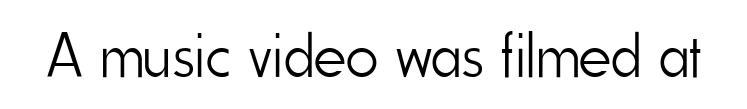
Q: Is the text bold? A: No.
Q: Is the text italic (slanted)? A: No, it is upright.
Q: Is the typeface a serif or a sans-serif typeface? A: Sans-serif.
Q: Is the text underlined? A: No.
Q: Is the spacing between letters normal or unusually wide? A: Normal.
Q: Width (condensed, normal, or wide)? A: Condensed.
Q: Stroke contrast? A: Low.
Q: x-height? A: Small.
Q: Monospaced? A: No.
